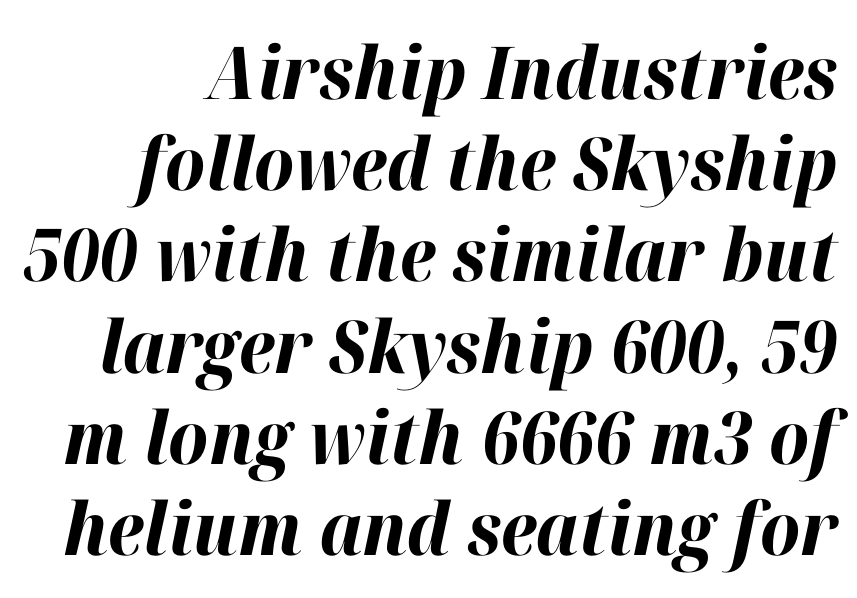
{"italic": "yes", "lean": "right", "slant_degrees": 12, "bold": "yes", "weight": "bold", "width": "normal", "stroke_contrast": "high", "x_height": "medium", "monospaced": "no", "underline": "no", "line_spacing": "normal", "line_spacing_ratio": 1.25, "letter_spacing": "normal", "letter_spacing_em": 0.0, "glyph_px": 73}
